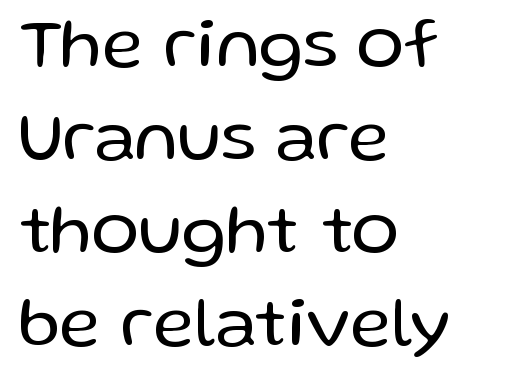
{"serif": "no", "italic": "no", "bold": "no", "weight": "regular", "width": "normal", "stroke_contrast": "low", "x_height": "medium", "monospaced": "no", "underline": "no", "align": "left", "line_spacing": "normal", "line_spacing_ratio": 1.31, "letter_spacing": "normal", "letter_spacing_em": 0.0, "glyph_px": 71}
